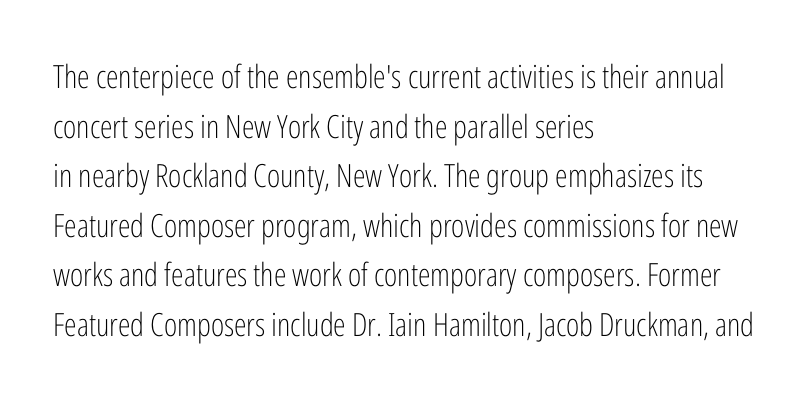
The image shows 32 px light, condensed sans-serif type, upright; set left-aligned, normal line spacing (1.55x), normal letter spacing, not underlined; low stroke contrast and a medium x-height.
